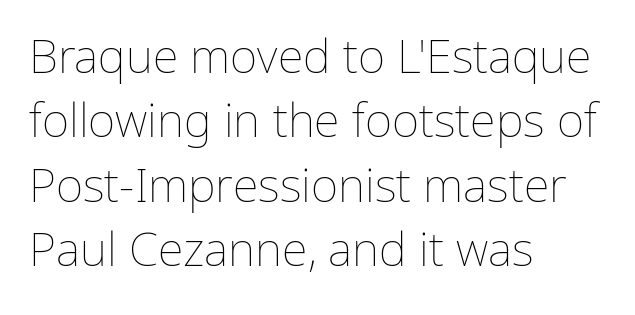
Q: Is the text bold? A: No.
Q: Is the text italic (slanted)? A: No, it is upright.
Q: Is the text underlined? A: No.
Q: How is the paragraph aligned? A: Left-aligned.
Q: Is the spacing between letters normal or unusually wide? A: Normal.
Q: Is the spacing between lines tight, normal or loose? A: Normal.
Q: Width (condensed, normal, or wide)? A: Normal.
Q: Stroke contrast? A: Low.
Q: x-height? A: Medium.
Q: Monospaced? A: No.
